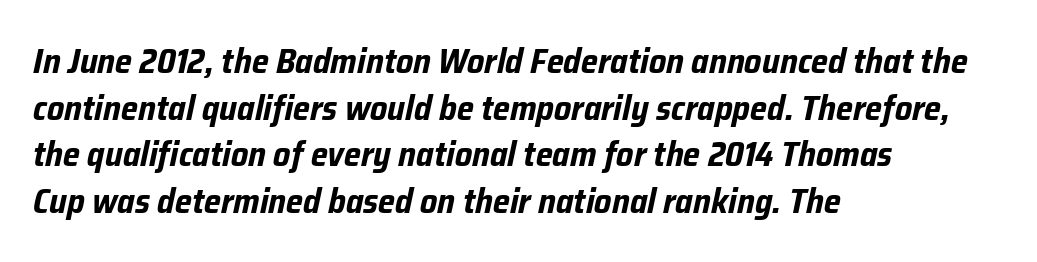
The area under the type is left untouched. What's the leading like? Ordinary, nothing unusual. Observe the lean: these are italic letterforms. The rag falls on the right side of this text block.
